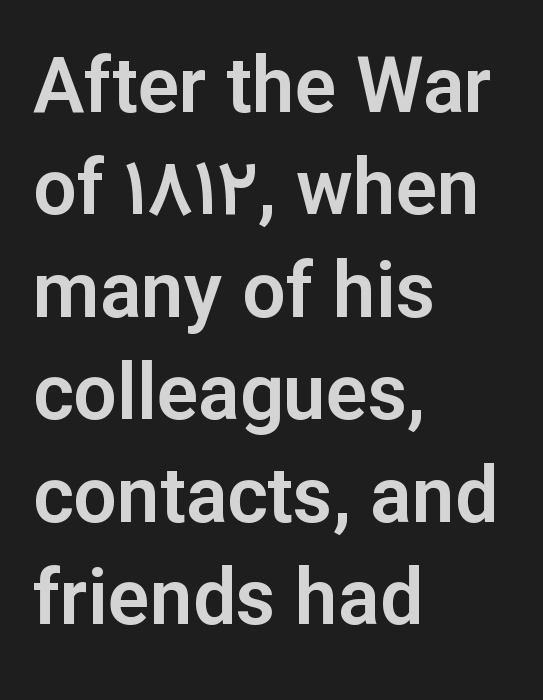
The image shows 77 px sans-serif type, upright; set left-aligned, normal line spacing (1.33x), normal letter spacing, not underlined; low stroke contrast and a medium x-height.
